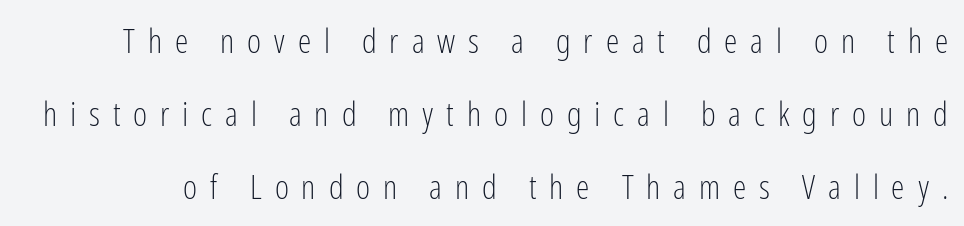
The letters advance in unequal steps, a hallmark of proportional type. Is there much room between lines? Yes — plenty of vertical air separates them. Characters follow at a spacing far wider than the type designer built in. This rendering employs a face without finishing strokes, i.e., a sans-serif. Weight: not bold — regular or lighter.
